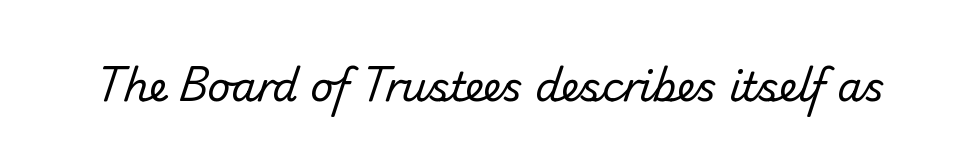
Q: Is the text bold? A: No.
Q: Is the typeface a serif or a sans-serif typeface? A: Sans-serif.
Q: Is the text underlined? A: No.
Q: Is the spacing between letters normal or unusually wide? A: Normal.
Q: Width (condensed, normal, or wide)? A: Normal.
Q: Stroke contrast? A: Low.
Q: x-height? A: Small.
Q: Monospaced? A: No.
